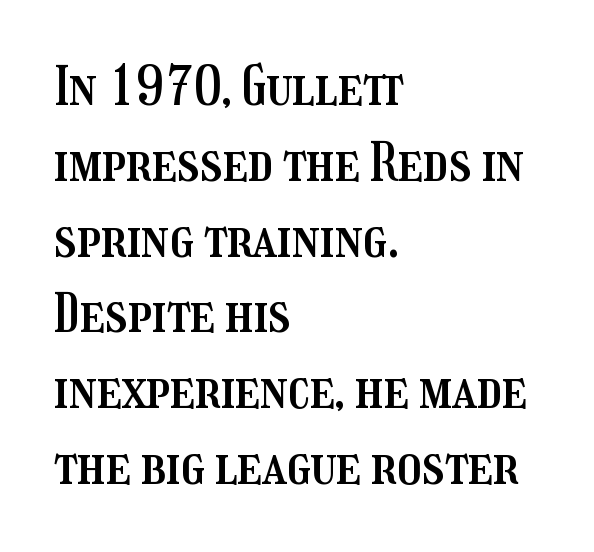
Q: Is the text italic (slanted)? A: No, it is upright.
Q: Is the text underlined? A: No.
Q: How is the paragraph aligned? A: Left-aligned.
Q: Is the spacing between letters normal or unusually wide? A: Normal.
Q: Is the spacing between lines tight, normal or loose? A: Normal.
Q: Width (condensed, normal, or wide)? A: Condensed.
Q: Stroke contrast? A: Medium.
Q: x-height? A: Medium.
Q: Monospaced? A: No.
